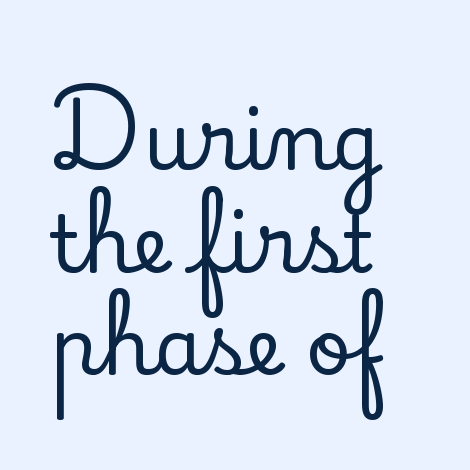
{"serif": "yes", "italic": "no", "width": "normal", "stroke_contrast": "low", "x_height": "small", "monospaced": "no", "underline": "no", "align": "left", "line_spacing": "normal", "line_spacing_ratio": 1.3, "letter_spacing": "normal", "letter_spacing_em": 0.0, "glyph_px": 79}
